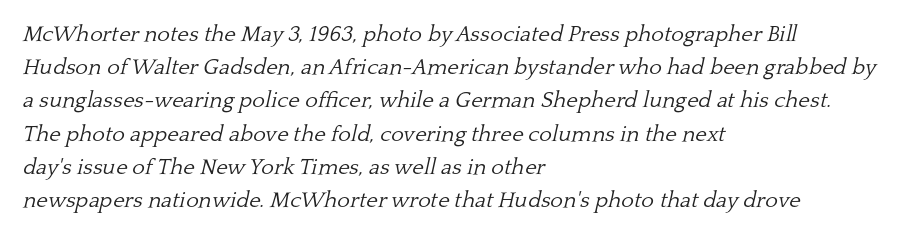
The lettering tilts uniformly, giving the passage an italic look. Successive baselines arrive at the customary interval. There is no visible air inserted between adjacent glyphs. The typeface has the unassuming heft of standard copy or less. Descenders hang freely into open space.
